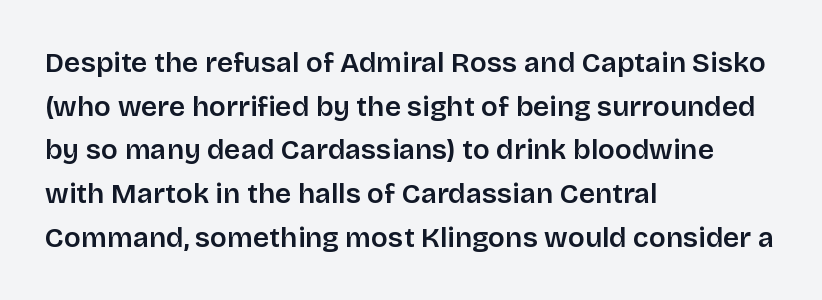
Character widths vary here, with narrow letters taking less room than wide ones. In CSS terms this would be text-align: left. You could call the tracking neutral — neither tight nor loose. The zone under the glyphs is completely vacant. Regarding leading, the lines here are spaced in the standard way. Firm but not heavy-handed strokes: this text is semibold.
